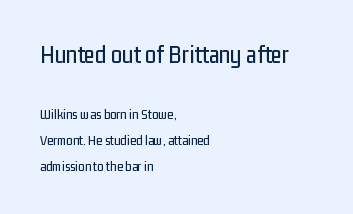
The image shows 25 px text type, upright; set left-aligned, line spacing 1.84x, normal letter spacing, not underlined; the first (top) block is 1.79x larger.
